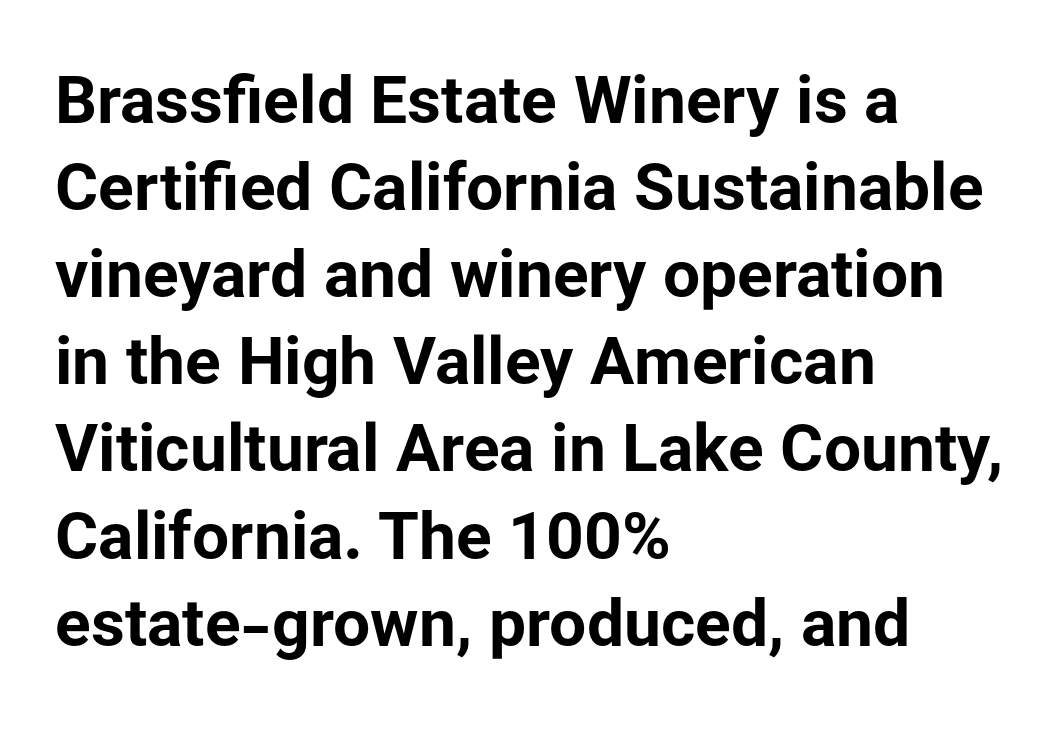
{"serif": "no", "italic": "no", "bold": "yes", "weight": "bold", "width": "normal", "stroke_contrast": "low", "x_height": "medium", "monospaced": "no", "underline": "no", "align": "left", "line_spacing": "normal", "line_spacing_ratio": 1.32, "letter_spacing": "normal", "letter_spacing_em": 0.0, "glyph_px": 66}
